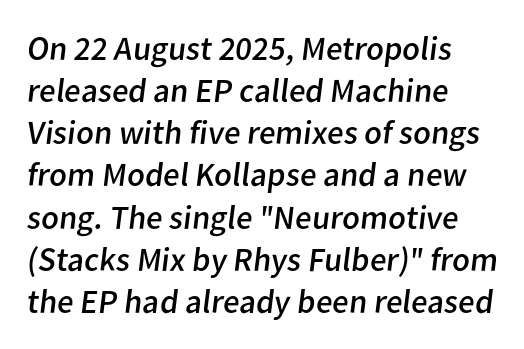
{"serif": "no", "bold": "no", "weight": "regular", "width": "normal", "stroke_contrast": "low", "x_height": "medium", "monospaced": "no", "underline": "no", "align": "left", "line_spacing_ratio": 1.24, "letter_spacing": "normal", "letter_spacing_em": 0.0, "glyph_px": 34}
